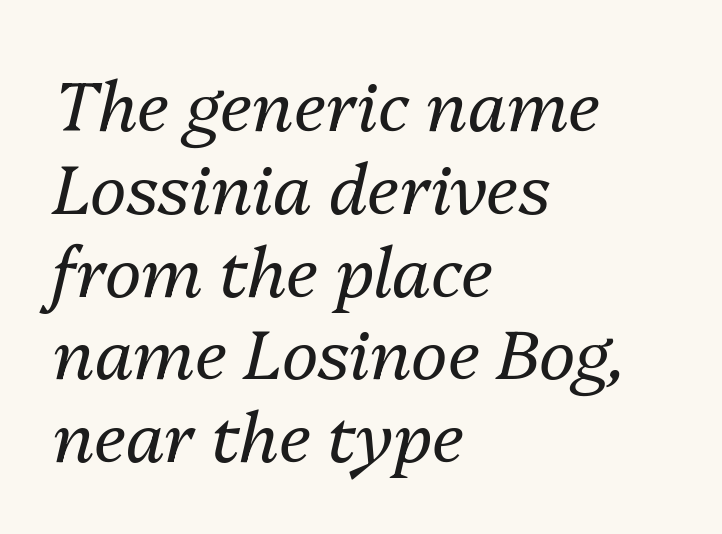
{"italic": "yes", "lean": "right", "slant_degrees": 13, "bold": "no", "weight": "regular", "width": "normal", "stroke_contrast": "medium", "x_height": "medium", "monospaced": "no", "underline": "no", "align": "left", "line_spacing_ratio": 1.2, "letter_spacing": "normal", "letter_spacing_em": 0.0, "glyph_px": 69}
